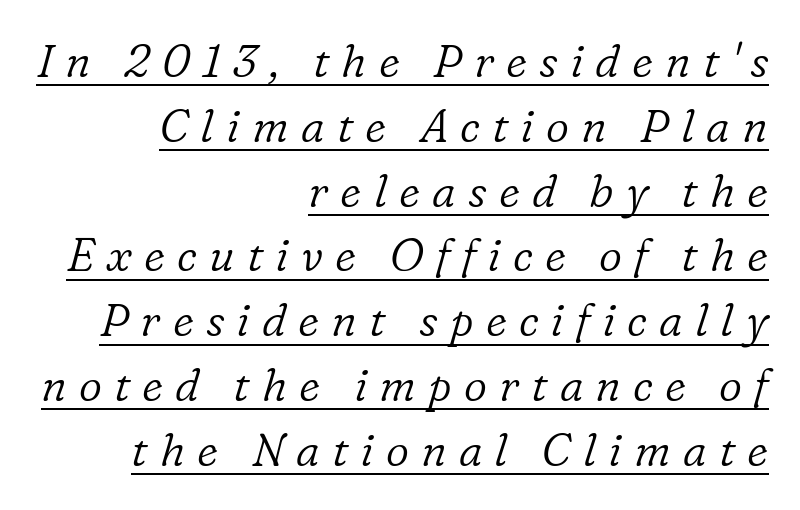
Q: Is the text bold? A: No.
Q: Is the text italic (slanted)? A: Yes, it leans right by about 16 degrees.
Q: Is the typeface a serif or a sans-serif typeface? A: Serif.
Q: Is the text underlined? A: Yes.
Q: How is the paragraph aligned? A: Right-aligned.
Q: Is the spacing between letters normal or unusually wide? A: Unusually wide.
Q: Is the spacing between lines tight, normal or loose? A: Normal.
Q: Width (condensed, normal, or wide)? A: Normal.
Q: Stroke contrast? A: Low.
Q: x-height? A: Medium.
Q: Monospaced? A: No.
